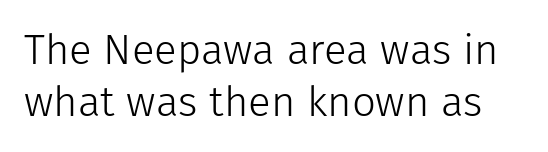
The image shows 42 px light sans-serif type, upright; set line spacing 1.23x, normal letter spacing, not underlined; low stroke contrast and a medium x-height.
